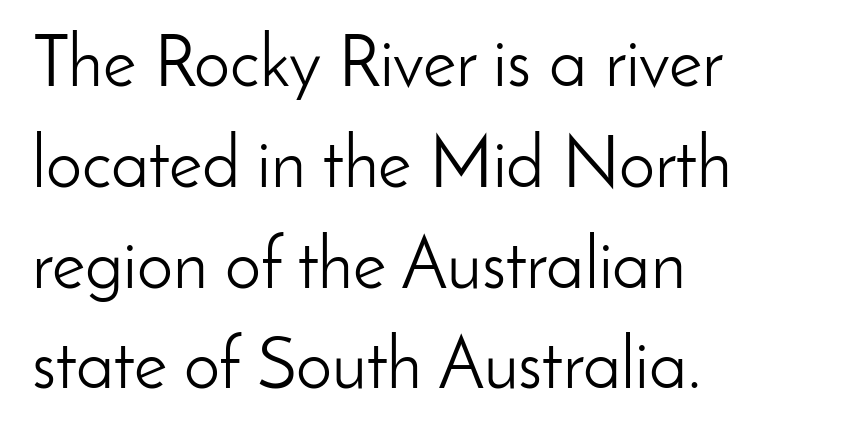
A typesetter would label this face a sans. Glance below the letters and you will spot only blank space. The letters stand upright; this is a roman face. Spacing verdict: proportional, widths tailored to each character. A normal amount of white space separates one row of letters from the next.
